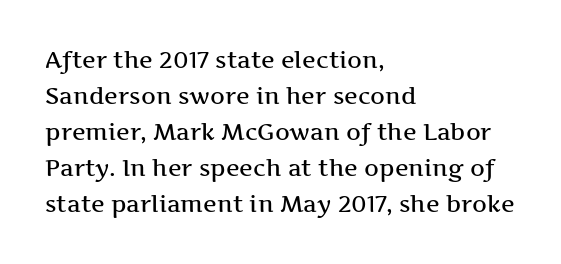
Regular leading. Check under the words: just untouched page. The type is set solid horizontally, with unmodified tracking. The paragraph has a hard left edge and a soft right edge.
